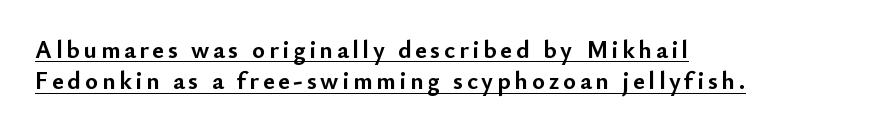
Casual observation: everything's shoved over to the left. The line-height multiplier appears to be the usual default. Characters remain perfectly vertical along every line. Compared with undecorated copy, this sample adds a rule below the words.
